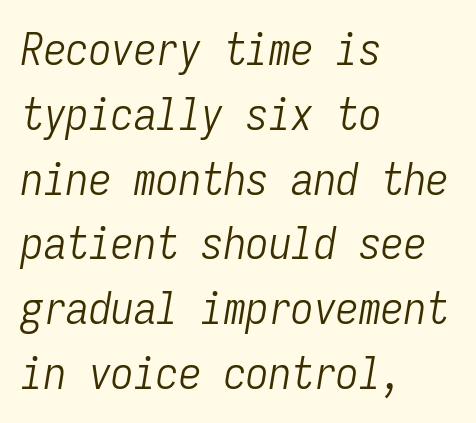
{"italic": "yes", "lean": "right", "slant_degrees": 9, "bold": "no", "weight": "light", "width": "condensed", "stroke_contrast": "low", "x_height": "medium", "monospaced": "yes", "underline": "no", "align": "left", "line_spacing": "normal", "line_spacing_ratio": 1.44, "letter_spacing": "normal", "letter_spacing_em": 0.0, "glyph_px": 45}
